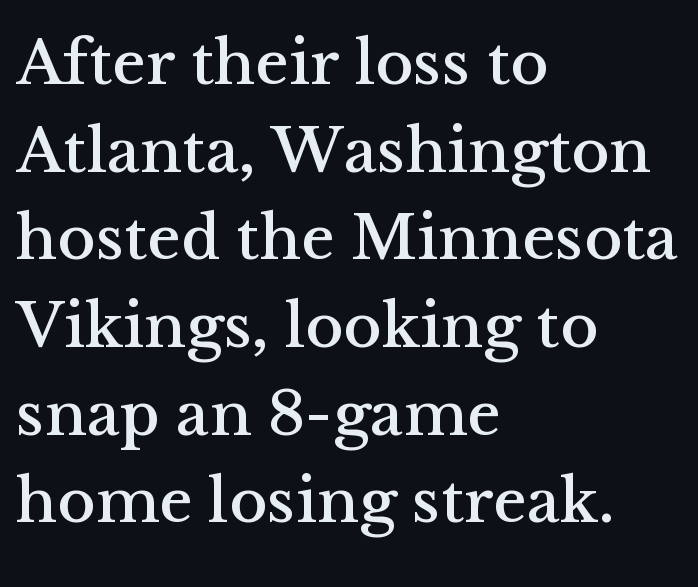
A normal amount of white space separates one row of letters from the next. Characters remain perfectly vertical along every line. The foot of each line stays bare and open. A student would call this left alignment; a typographer would say flush left, rag right.
